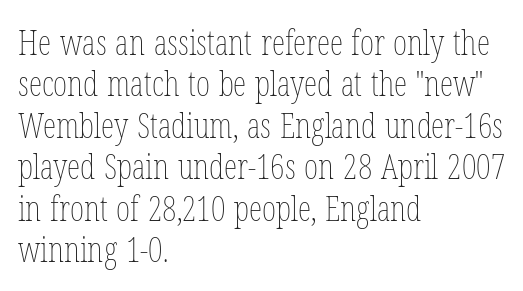
Q: Is the text bold? A: No.
Q: Is the text italic (slanted)? A: No, it is upright.
Q: Is the text underlined? A: No.
Q: How is the paragraph aligned? A: Left-aligned.
Q: Is the spacing between letters normal or unusually wide? A: Normal.
Q: Width (condensed, normal, or wide)? A: Condensed.
Q: Stroke contrast? A: Low.
Q: x-height? A: Medium.
Q: Monospaced? A: No.
